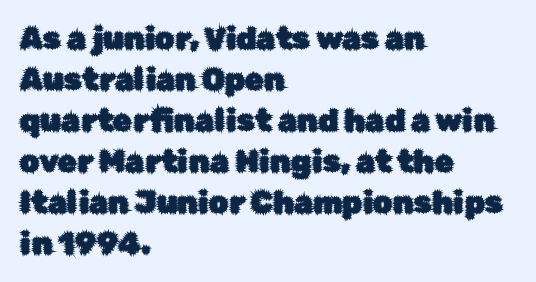
The image shows 31 px sans-serif type, upright; set left-aligned, normal line spacing (1.32x), normal letter spacing, not underlined; low stroke contrast and a medium x-height.
